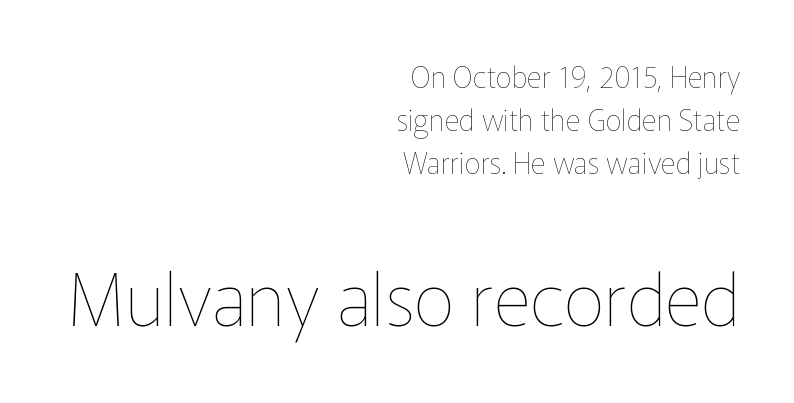
Q: Is the text bold? A: No.
Q: Is the text italic (slanted)? A: No, it is upright.
Q: Is the text underlined? A: No.
Q: How is the paragraph aligned? A: Right-aligned.
Q: Is the spacing between letters normal or unusually wide? A: Normal.
Q: Is the spacing between lines tight, normal or loose? A: Normal.
Q: Which block of text is set in a larger size, the first (top) or the second (bottom)? A: The second (bottom) one.
Q: Width (condensed, normal, or wide)? A: Normal.
Q: Stroke contrast? A: Low.
Q: x-height? A: Medium.
Q: Monospaced? A: No.
